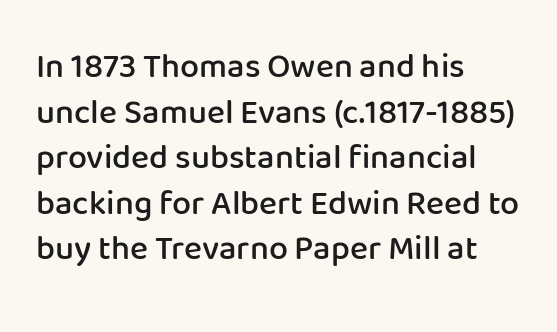
The image shows 34 px semibold sans-serif type, upright; set left-aligned, normal line spacing (1.34x), normal letter spacing, not underlined; low stroke contrast and a medium x-height.
